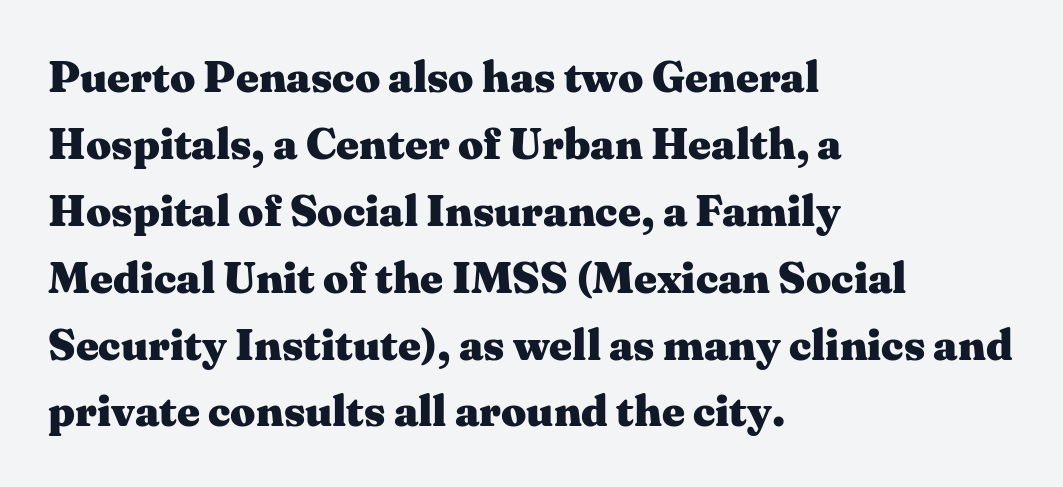
You could call the tracking neutral — neither tight nor loose. Posture: vertical. Here the designer chose a conventional face with non-uniform glyph widths. Just letters on the line, the space beneath them empty. Students, observe: this is what conventionally led text looks like. The rag falls on the right side of this text block.
